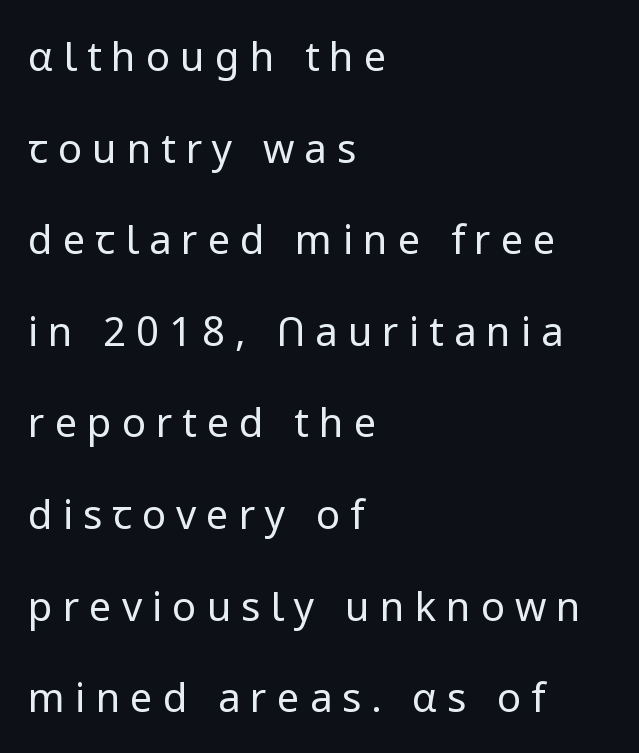
The image shows 40 px regular-weight sans-serif type, upright; set left-aligned, loose line spacing (2.29x), unusually wide letter spacing (+0.25 em), not underlined; low stroke contrast and a medium x-height.
